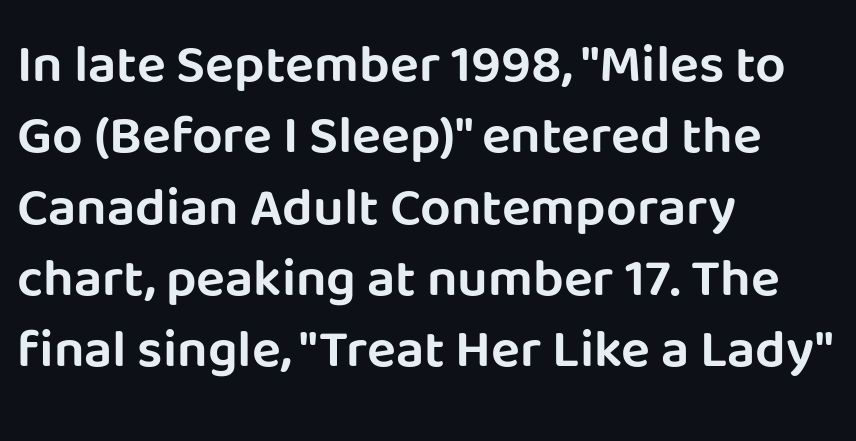
Q: Is the text italic (slanted)? A: No, it is upright.
Q: Is the typeface a serif or a sans-serif typeface? A: Sans-serif.
Q: Is the text underlined? A: No.
Q: How is the paragraph aligned? A: Left-aligned.
Q: Is the spacing between letters normal or unusually wide? A: Normal.
Q: Is the spacing between lines tight, normal or loose? A: Normal.
Q: Width (condensed, normal, or wide)? A: Normal.
Q: Stroke contrast? A: Low.
Q: x-height? A: Large.
Q: Monospaced? A: No.
